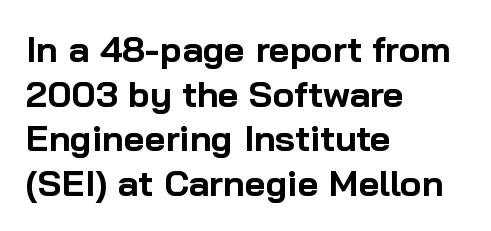
{"serif": "no", "italic": "no", "bold": "yes", "weight": "bold", "width": "normal", "stroke_contrast": "low", "x_height": "medium", "monospaced": "no", "underline": "no", "align": "left", "line_spacing_ratio": 1.24, "letter_spacing": "normal", "letter_spacing_em": 0.0, "glyph_px": 36}
